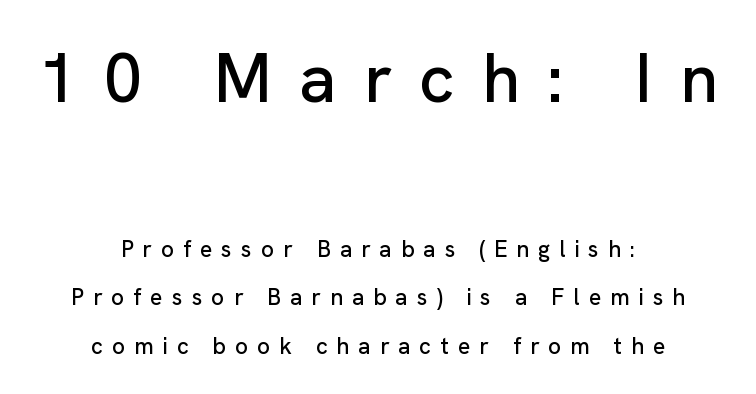
The image shows 69 px sans-serif type, upright; set centered, loose line spacing (2.11x), unusually wide letter spacing (+0.39 em), not underlined; the first (top) block is 3.0x larger; low stroke contrast and a medium x-height.
